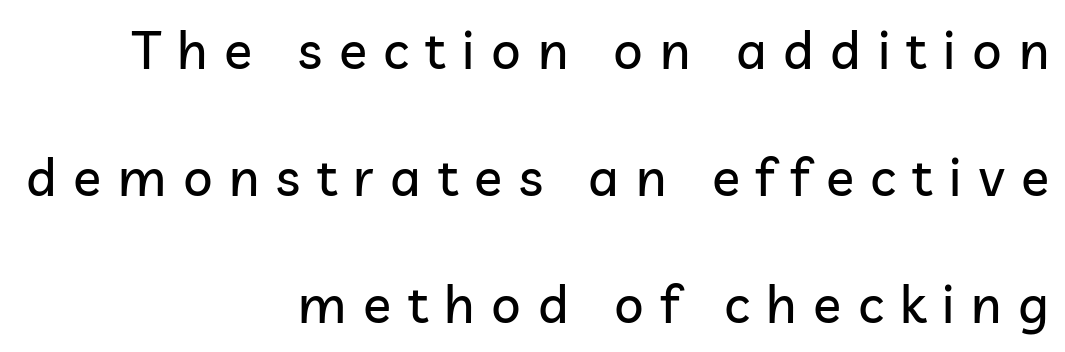
The image shows 52 px sans-serif type, upright; set right-aligned, loose line spacing (2.44x), unusually wide letter spacing (+0.32 em), not underlined; low stroke contrast and a medium x-height.
